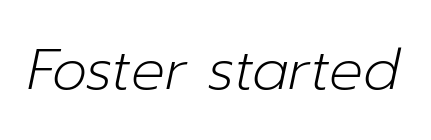
It's the slanting kind of type. No word sits above an underline. You could call the tracking neutral — neither tight nor loose. Stroke mass is kept to a normal reading level or below. Spacing verdict: proportional, widths tailored to each character.
